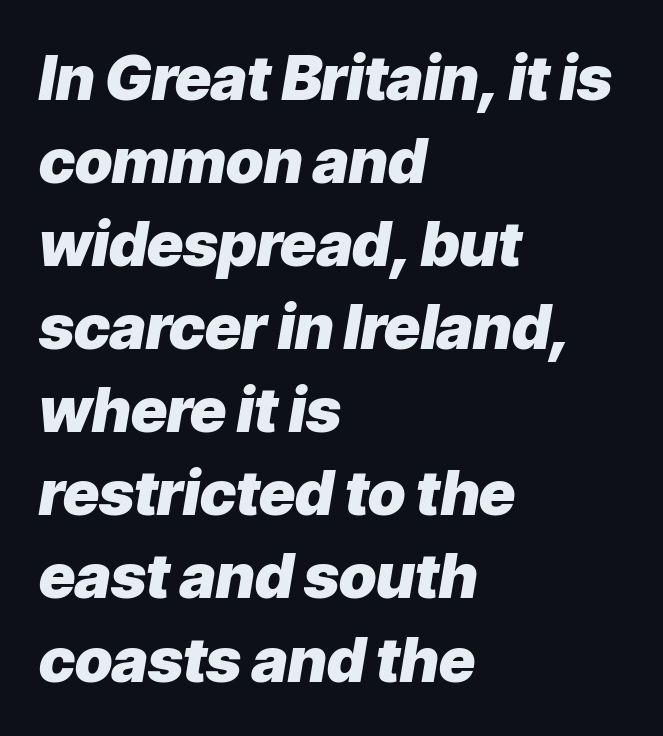
Honestly, the letter spacing is just normal — you wouldn't notice it. A classic flush-left, rag-right setting is used for this passage. Type without underlining. Rendered with sloped, italic letterforms.
